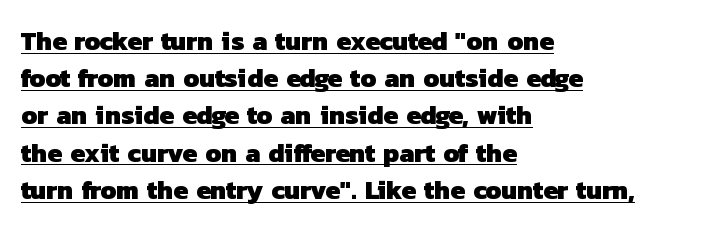
Does the copy run flush right? No — it runs flush left. On the weight axis this lands at bold, roughly 700. Compared with typical paragraphs, the rows here are spaced about the same. Looks like someone drew a line under every word here. Inter-character spacing is left at the font's built-in metrics.
